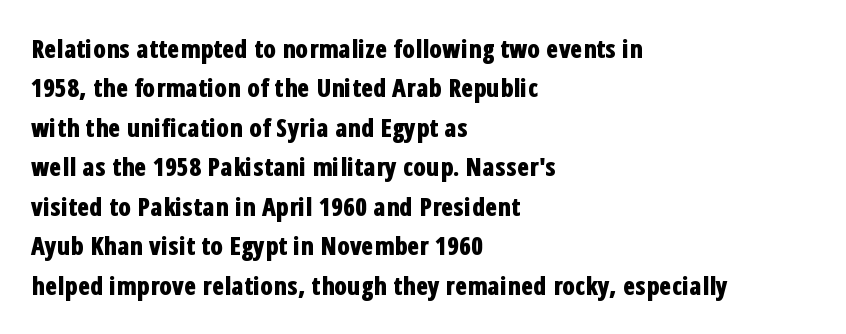
The image shows 25 px bold type, upright; set left-aligned, normal line spacing (1.58x), normal letter spacing, not underlined.
